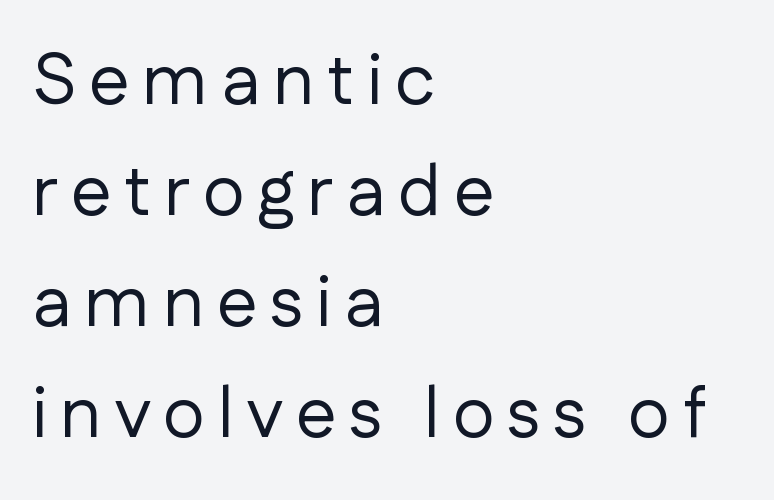
Q: Is the text bold? A: No.
Q: Is the text italic (slanted)? A: No, it is upright.
Q: Is the typeface a serif or a sans-serif typeface? A: Sans-serif.
Q: Is the text underlined? A: No.
Q: How is the paragraph aligned? A: Left-aligned.
Q: Is the spacing between lines tight, normal or loose? A: Normal.
Q: Width (condensed, normal, or wide)? A: Normal.
Q: Stroke contrast? A: Low.
Q: x-height? A: Medium.
Q: Monospaced? A: No.
